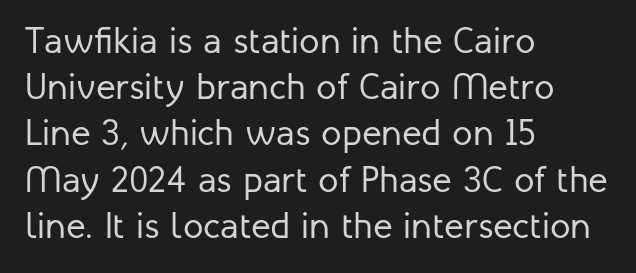
The image shows 37 px regular-weight sans-serif type, upright; set left-aligned, normal line spacing (1.25x), normal letter spacing, not underlined; low stroke contrast and a medium x-height.
